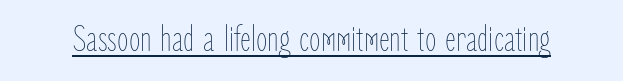
Q: Is the text bold? A: No.
Q: Is the text italic (slanted)? A: No, it is upright.
Q: Is the text underlined? A: Yes.
Q: Is the spacing between letters normal or unusually wide? A: Normal.
Q: Width (condensed, normal, or wide)? A: Condensed.
Q: Stroke contrast? A: Low.
Q: x-height? A: Medium.
Q: Monospaced? A: No.
